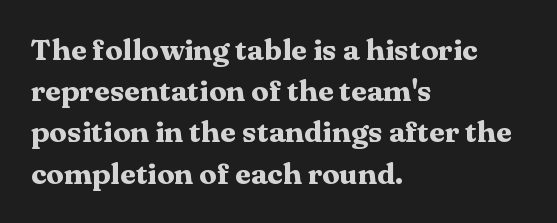
Yep, those are serifs on the letters. On the weight axis this lands at bold, roughly 700. The string is rendered with underlining switched off. Honestly, the row spacing looks completely unremarkable. Notice how the stems are strictly vertical — no italics here. Varying glyph widths throughout — classic text-font behaviour.
